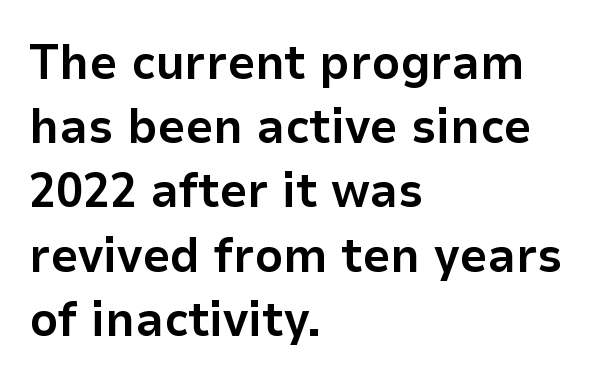
The letters are bold, with thick, heavy strokes. All the whitespace from short lines collects on the right. The font's upright variant was chosen for this text. The zone under the glyphs is completely vacant.
